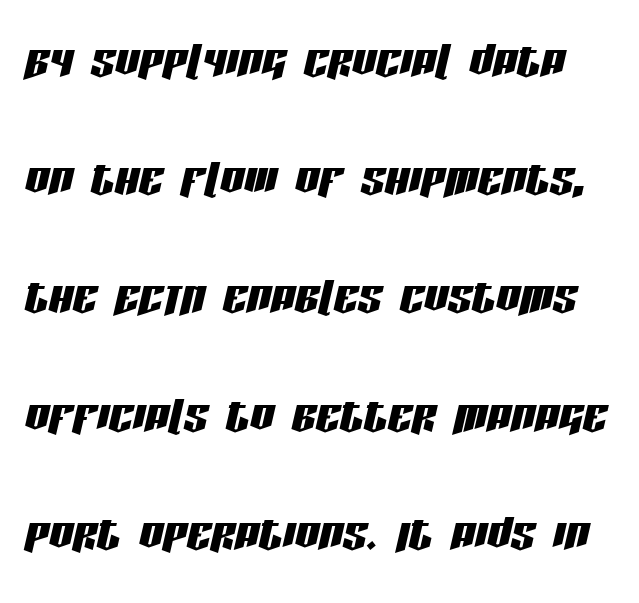
Q: Is the text italic (slanted)? A: Yes, it leans right by about 13 degrees.
Q: Is the text underlined? A: No.
Q: Is the spacing between letters normal or unusually wide? A: Normal.
Q: Is the spacing between lines tight, normal or loose? A: Loose.
Q: Width (condensed, normal, or wide)? A: Condensed.
Q: Stroke contrast? A: Low.
Q: x-height? A: Large.
Q: Monospaced? A: No.
